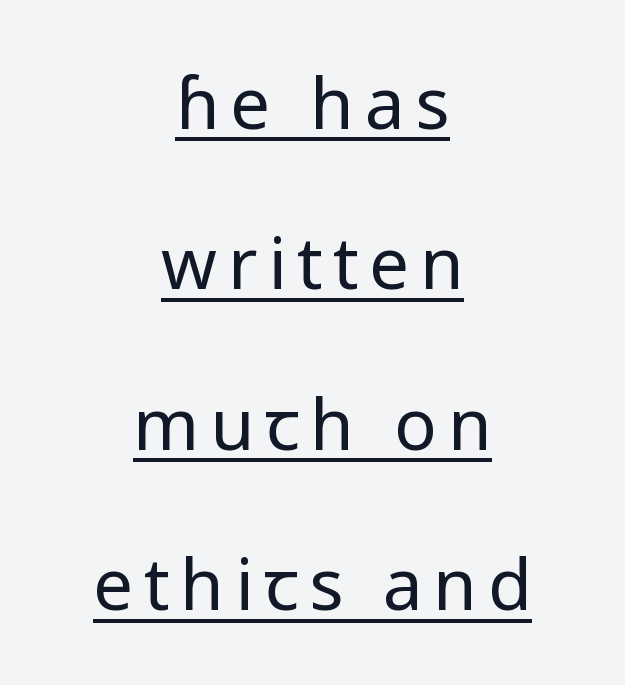
The image shows 71 px regular-weight sans-serif type, upright; set centered, loose line spacing (2.26x), underlined; low stroke contrast and a medium x-height.
